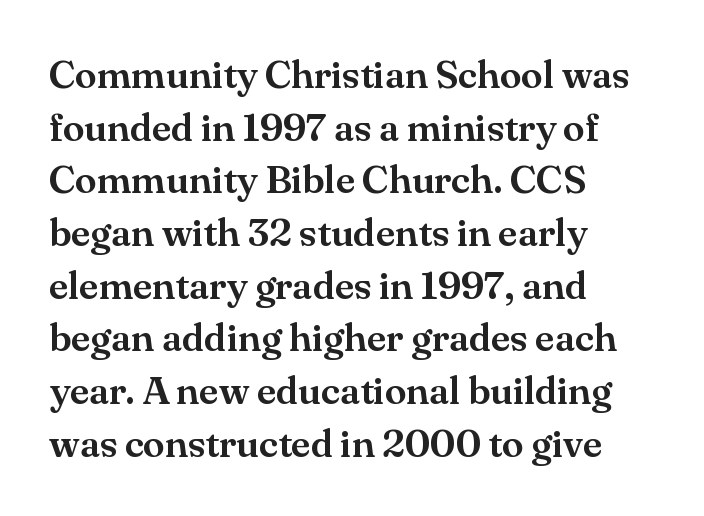
{"serif": "yes", "italic": "no", "width": "normal", "stroke_contrast": "medium", "x_height": "small", "monospaced": "no", "underline": "no", "align": "left", "line_spacing": "normal", "line_spacing_ratio": 1.35, "letter_spacing": "normal", "letter_spacing_em": 0.0, "glyph_px": 39}
